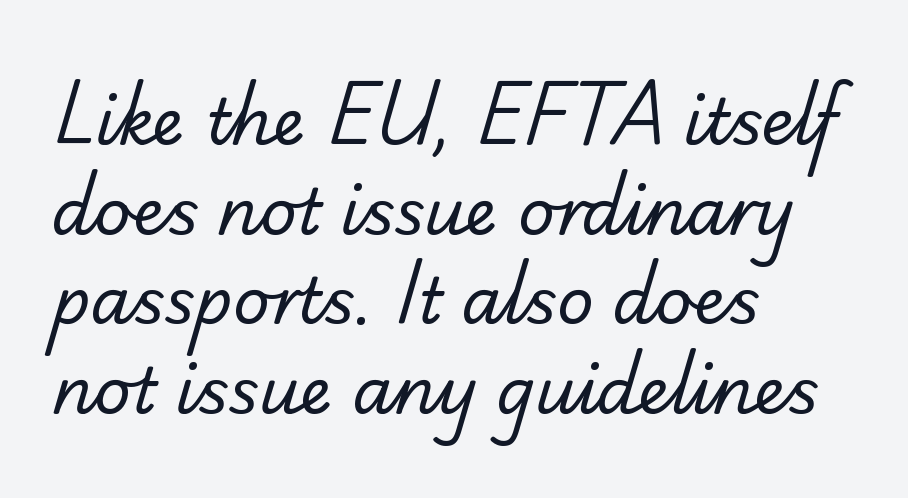
Q: Is the text bold? A: No.
Q: Is the typeface a serif or a sans-serif typeface? A: Sans-serif.
Q: Is the text underlined? A: No.
Q: How is the paragraph aligned? A: Left-aligned.
Q: Is the spacing between letters normal or unusually wide? A: Normal.
Q: Is the spacing between lines tight, normal or loose? A: Normal.
Q: Width (condensed, normal, or wide)? A: Normal.
Q: Stroke contrast? A: Low.
Q: x-height? A: Small.
Q: Monospaced? A: No.
